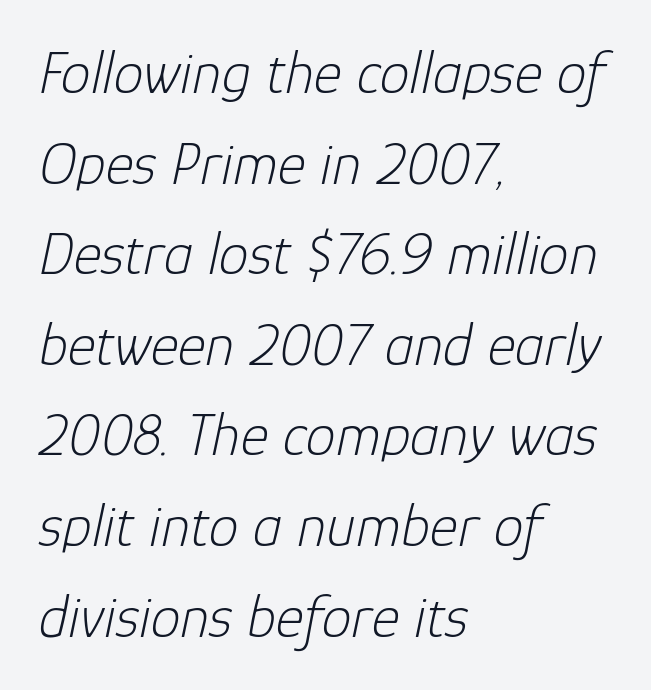
Visually the block forms a straight wall on the left and a jagged coastline on the right. The rendering uses natural spacing where letterforms have individual widths. Words appear dense and cohesive because spacing is normal. Every character sits at an angle, as italics do. The gap between lines stays unmarked.
